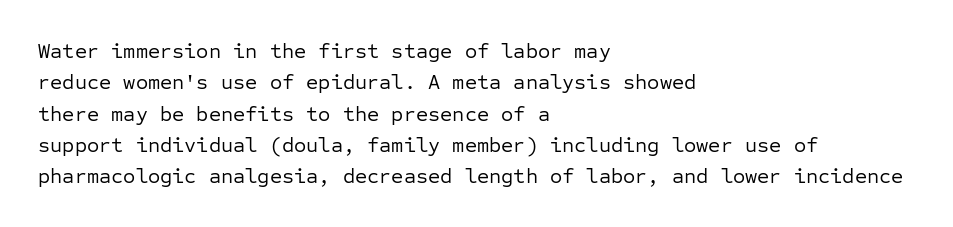
The image shows 21 px text type, upright; set left-aligned, normal line spacing (1.49x), normal letter spacing, not underlined.
